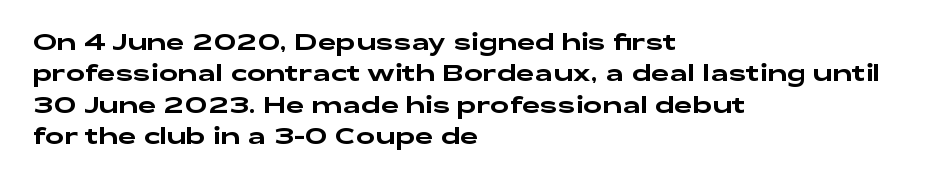
The image shows 23 px text type, upright; set left-aligned, normal line spacing (1.36x), normal letter spacing, not underlined.
